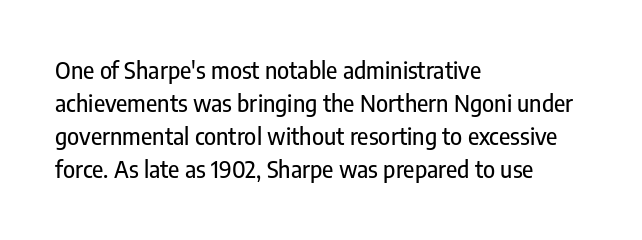
Q: Is the text italic (slanted)? A: No, it is upright.
Q: Is the text underlined? A: No.
Q: How is the paragraph aligned? A: Left-aligned.
Q: Is the spacing between letters normal or unusually wide? A: Normal.
Q: Is the spacing between lines tight, normal or loose? A: Normal.
